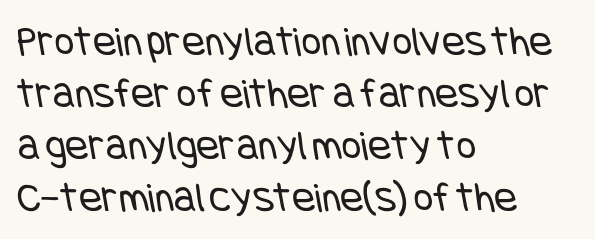
{"serif": "no", "bold": "no", "weight": "regular", "width": "condensed", "stroke_contrast": "low", "x_height": "large", "underline": "no", "align": "left", "line_spacing_ratio": 1.21, "letter_spacing": "normal", "letter_spacing_em": 0.0, "glyph_px": 43}
